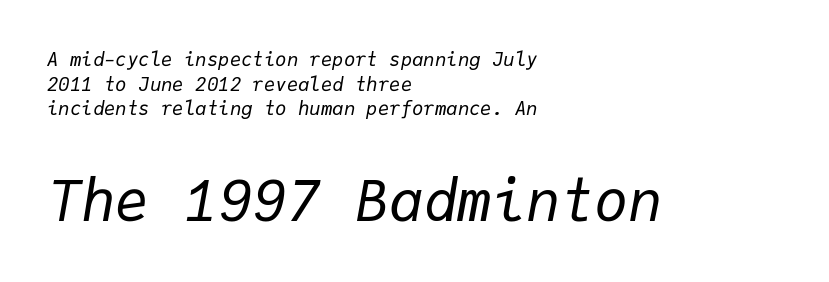
{"italic": "yes", "lean": "right", "slant_degrees": 9, "bold": "no", "weight": "regular", "width": "normal", "stroke_contrast": "low", "x_height": "medium", "monospaced": "yes", "underline": "no", "align": "left", "line_spacing": "normal", "line_spacing_ratio": 1.29, "letter_spacing": "normal", "letter_spacing_em": 0.0, "larger_block": "second", "size_ratio": 3.0, "glyph_px": 57}
